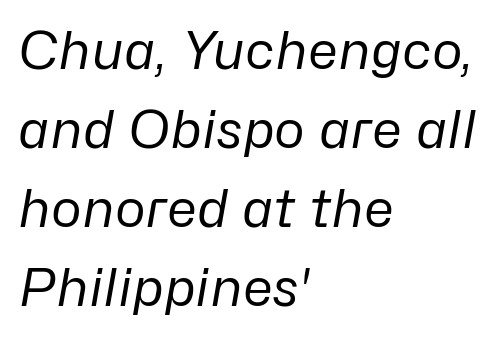
The image shows 52 px regular-weight type, italic (leaning right); set left-aligned, normal line spacing (1.52x), normal letter spacing, not underlined; low stroke contrast and a medium x-height.
